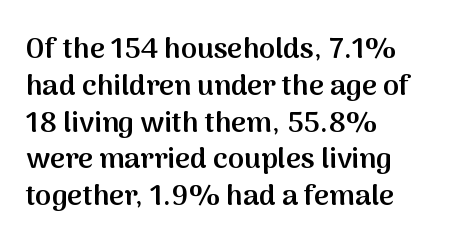
The lines in this sample share a left origin and differ only in where they stop. Note the varied advance widths — an 'i' is clearly narrower than an 'm'. Summary of vertical rhythm: regular, with standard interline spacing. Firm but not heavy-handed strokes: this text is semibold. Descenders hang freely into open space. No extra tracking has been applied to these lines.
